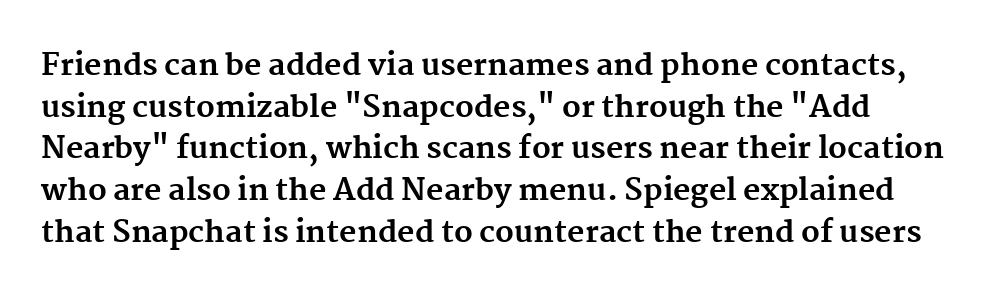
Is this a fixed-width face? No — the glyphs have proportional, varying widths. This rendering leaves character spacing at its baseline value. What weight is shown? A full bold with thick strokes. Does the leading feel generous? No, just average. Examine the stroke ends and you'll spot serifs.
